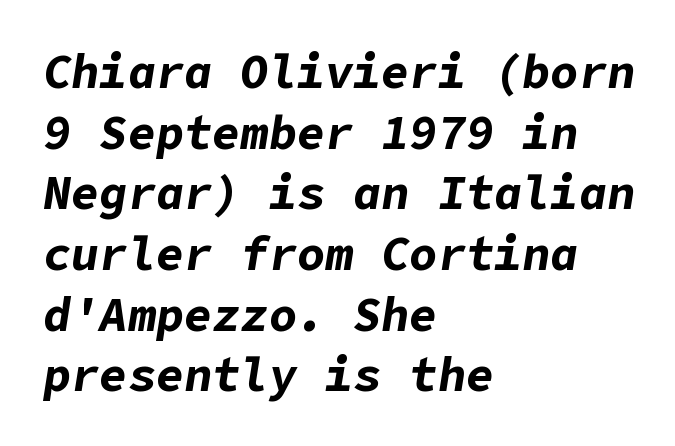
Q: Is the text bold? A: Yes.
Q: Is the text italic (slanted)? A: Yes, it leans right by about 9 degrees.
Q: Is the text underlined? A: No.
Q: How is the paragraph aligned? A: Left-aligned.
Q: Is the spacing between letters normal or unusually wide? A: Normal.
Q: Is the spacing between lines tight, normal or loose? A: Normal.
Q: Width (condensed, normal, or wide)? A: Normal.
Q: Stroke contrast? A: Low.
Q: x-height? A: Medium.
